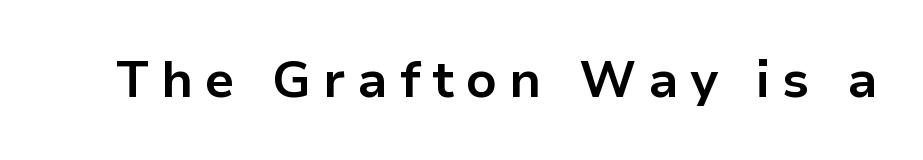
The image shows 51 px bold sans-serif type, upright; set unusually wide letter spacing (+0.23 em), not underlined; low stroke contrast and a medium x-height.
